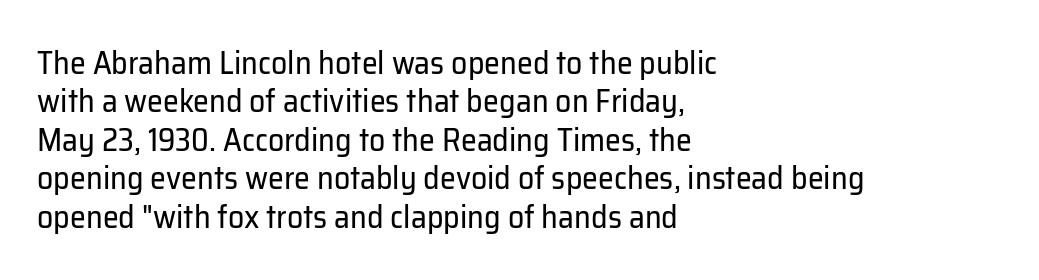
Typeset ragged right — the left edge is the straight one. Spacing verdict: proportional, widths tailored to each character. Bare-footed words on every line. Characters remain perfectly vertical along every line. Stroke mass is kept to a normal reading level or below.
